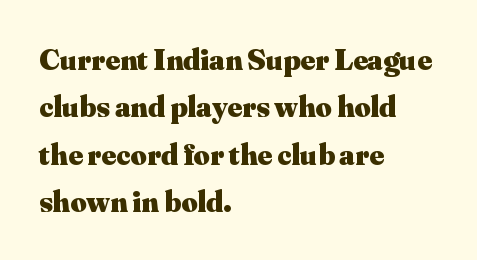
The image shows 31 px heavy serif type, upright; set left-aligned, normal line spacing (1.53x), normal letter spacing, not underlined; medium stroke contrast and a small x-height.
